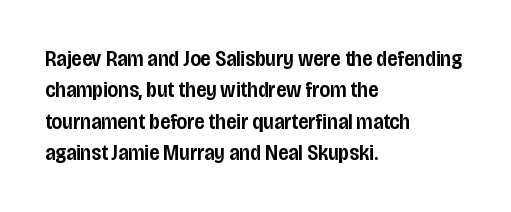
The image shows 22 px text type, upright; set left-aligned, normal line spacing (1.43x), normal letter spacing, not underlined.
